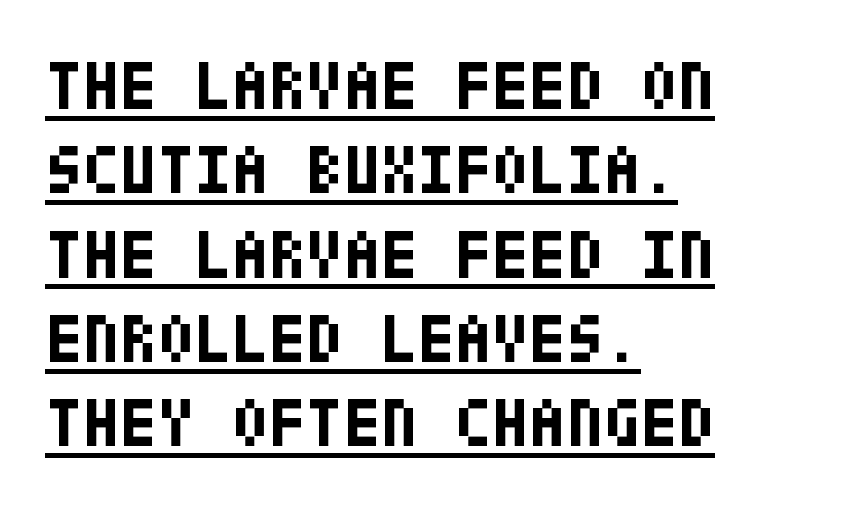
The image shows 68 px bold, condensed sans-serif type, upright; set left-aligned, line spacing 1.24x, normal letter spacing, underlined; low stroke contrast and a large x-height.
